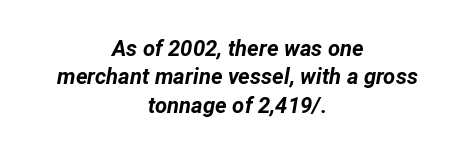
Q: Is the text bold? A: Yes.
Q: Is the text italic (slanted)? A: Yes, it leans right by about 12 degrees.
Q: Is the text underlined? A: No.
Q: How is the paragraph aligned? A: Centered.
Q: Is the spacing between letters normal or unusually wide? A: Normal.
Q: Is the spacing between lines tight, normal or loose? A: Normal.
